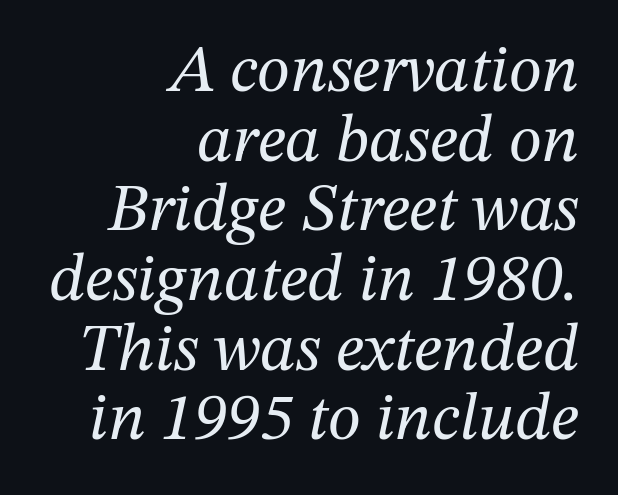
{"serif": "yes", "italic": "yes", "lean": "right", "slant_degrees": 12, "bold": "no", "weight": "regular", "width": "normal", "stroke_contrast": "medium", "x_height": "medium", "monospaced": "no", "underline": "no", "align": "right", "line_spacing": "tight", "line_spacing_ratio": 1.04, "letter_spacing": "normal", "letter_spacing_em": 0.0, "glyph_px": 67}
